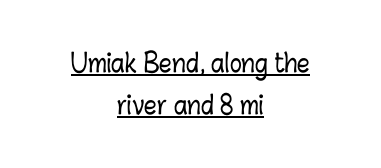
{"italic": "no", "underline": "yes", "align": "center", "line_spacing": "normal", "line_spacing_ratio": 1.68, "letter_spacing": "normal", "letter_spacing_em": 0.0, "glyph_px": 25}
